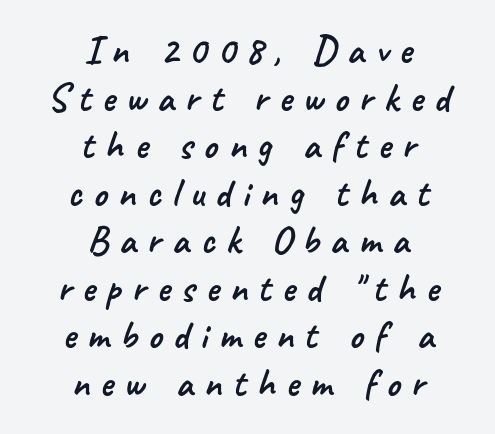
The image shows 39 px sans-serif type; set centered, line spacing 1.22x, unusually wide letter spacing (+0.28 em), not underlined; low stroke contrast and a small x-height.
